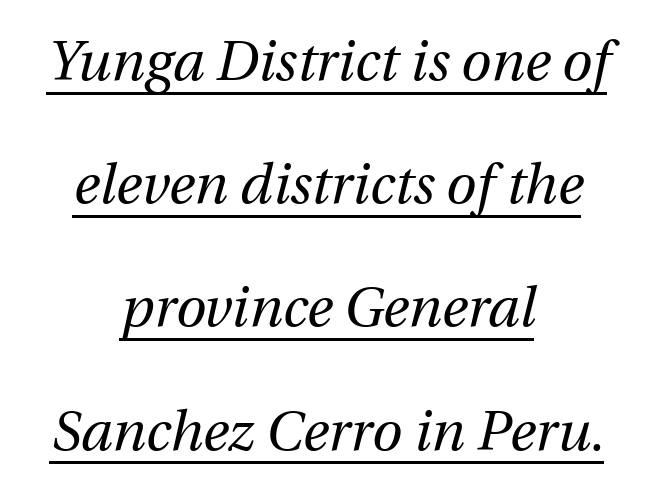
The image shows 55 px regular-weight type, italic (leaning right); set centered, loose line spacing (2.24x), normal letter spacing, underlined; medium stroke contrast and a medium x-height.
